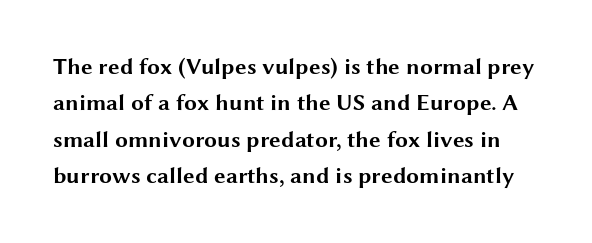
{"italic": "no", "bold": "yes", "underline": "no", "line_spacing": "normal", "line_spacing_ratio": 1.58, "letter_spacing": "normal", "letter_spacing_em": 0.0, "glyph_px": 23}
